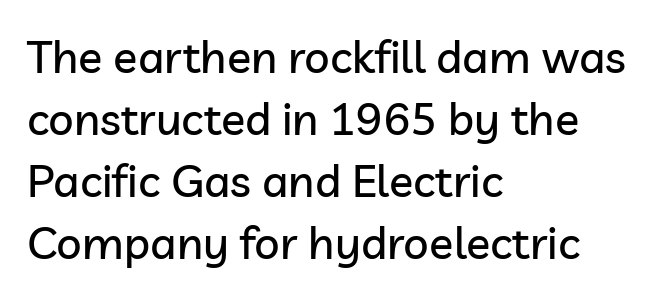
The image shows 45 px sans-serif type, upright; set left-aligned, normal line spacing (1.38x), normal letter spacing, not underlined; low stroke contrast and a medium x-height.
